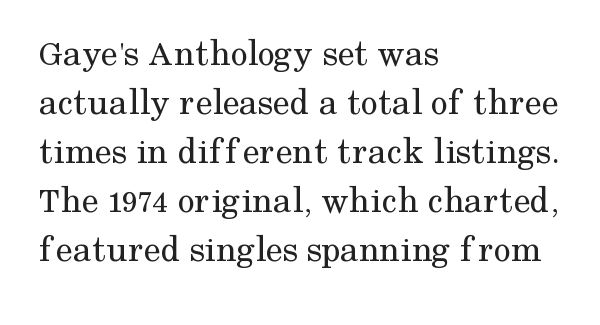
The face used here is seriffed, in the tradition of book romans. These lines are rendered in a variable-pitch font. Between one letter and the next there's only the usual sliver of space. Notice how the passage keeps a crisp vertical edge on the left only.
